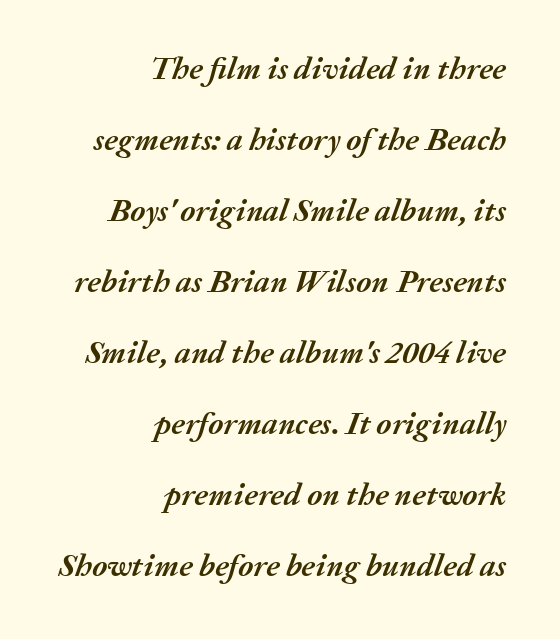
{"italic": "yes", "lean": "right", "slant_degrees": 20, "bold": "yes", "weight": "semibold", "width": "normal", "stroke_contrast": "medium", "x_height": "medium", "monospaced": "no", "underline": "no", "align": "right", "line_spacing": "loose", "line_spacing_ratio": 2.22, "letter_spacing": "normal", "letter_spacing_em": 0.0, "glyph_px": 32}
